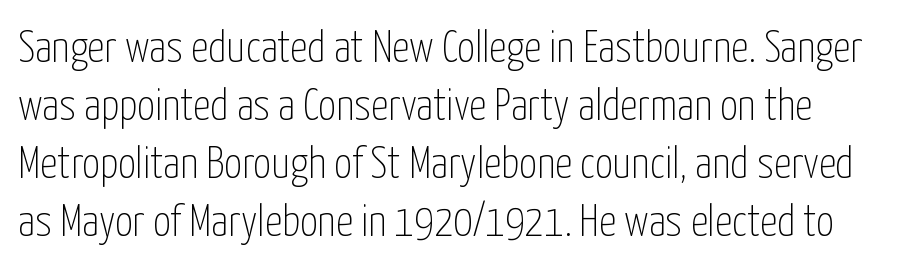
Q: Is the text bold? A: No.
Q: Is the text italic (slanted)? A: No, it is upright.
Q: Is the typeface a serif or a sans-serif typeface? A: Sans-serif.
Q: Is the text underlined? A: No.
Q: Is the spacing between letters normal or unusually wide? A: Normal.
Q: Is the spacing between lines tight, normal or loose? A: Normal.
Q: Width (condensed, normal, or wide)? A: Condensed.
Q: Stroke contrast? A: Low.
Q: x-height? A: Medium.
Q: Monospaced? A: No.
